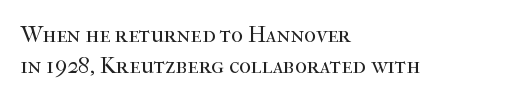
{"italic": "no", "bold": "no", "underline": "no", "align": "left", "line_spacing": "normal", "line_spacing_ratio": 1.34, "letter_spacing": "normal", "letter_spacing_em": 0.0, "glyph_px": 23}
